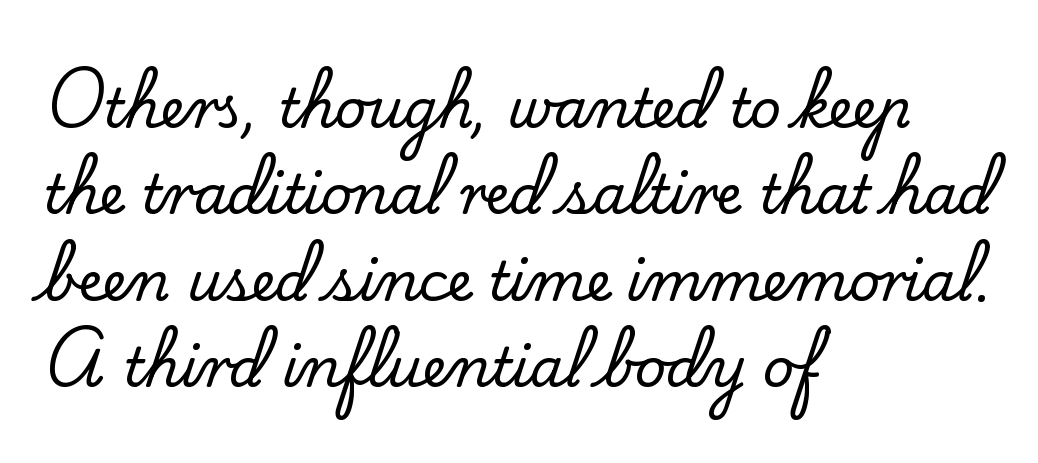
{"serif": "yes", "width": "normal", "stroke_contrast": "low", "x_height": "small", "monospaced": "no", "underline": "no", "align": "left", "line_spacing": "normal", "line_spacing_ratio": 1.6, "letter_spacing": "normal", "letter_spacing_em": 0.0, "glyph_px": 54}
